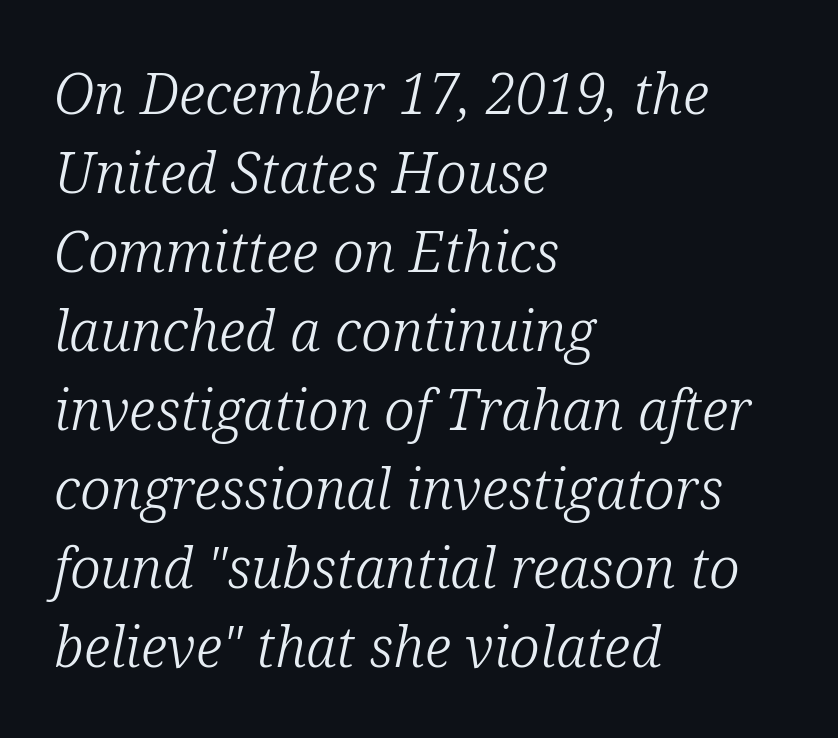
Q: Is the text bold? A: No.
Q: Is the text italic (slanted)? A: Yes, it leans right by about 12 degrees.
Q: Is the typeface a serif or a sans-serif typeface? A: Serif.
Q: Is the text underlined? A: No.
Q: How is the paragraph aligned? A: Left-aligned.
Q: Is the spacing between letters normal or unusually wide? A: Normal.
Q: Is the spacing between lines tight, normal or loose? A: Normal.
Q: Width (condensed, normal, or wide)? A: Normal.
Q: Stroke contrast? A: Low.
Q: x-height? A: Medium.
Q: Monospaced? A: No.
